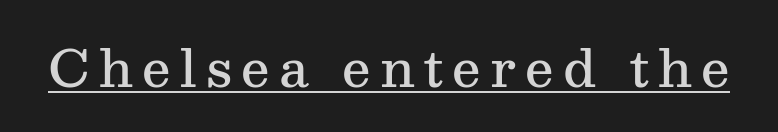
{"serif": "yes", "italic": "no", "bold": "semi", "weight": "semibold", "width": "normal", "stroke_contrast": "medium", "x_height": "medium", "monospaced": "no", "underline": "yes", "glyph_px": 51}
